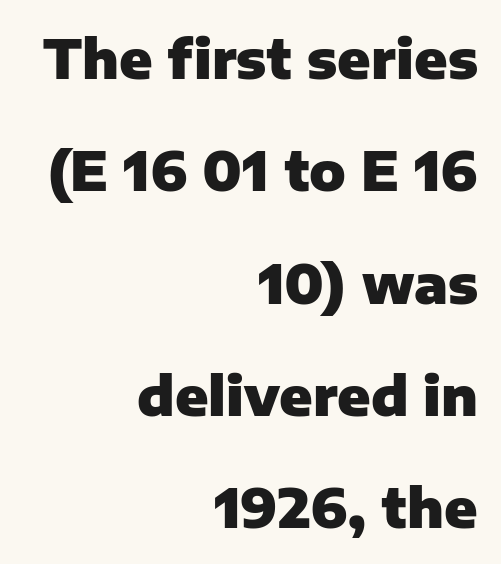
Bold? Absolutely — the strokes are thick and heavy. Is this a fixed-width face? No — the glyphs have proportional, varying widths. Look at the bottom of the vertical strokes: they stop flat, with no serifs. The letters stand upright; this is a roman face. Casual observation: everything's shoved over to the right.
